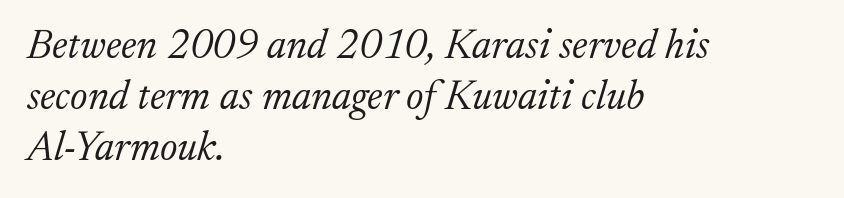
{"serif": "yes", "italic": "yes", "lean": "right", "slant_degrees": 17, "bold": "no", "weight": "light", "width": "normal", "stroke_contrast": "low", "x_height": "medium", "monospaced": "no", "underline": "no", "align": "left", "line_spacing_ratio": 1.24, "letter_spacing": "normal", "letter_spacing_em": 0.0, "glyph_px": 41}
